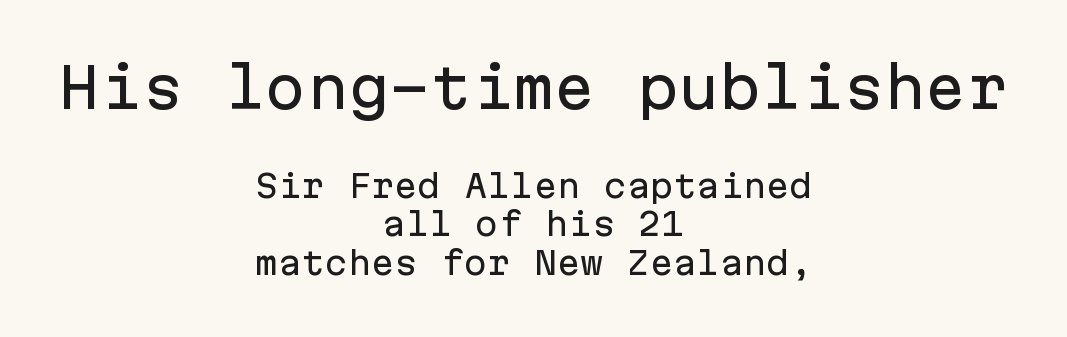
Is there any slant? The stems are plumb. Of the two passages, the one on top uses the larger point size. The whitespace from short lines is split evenly between both sides. The passage shown is typed in a monospace face where columns stay perfectly aligned. A bare baseline throughout the passage. Each new line begins a customary step beneath the previous one.
